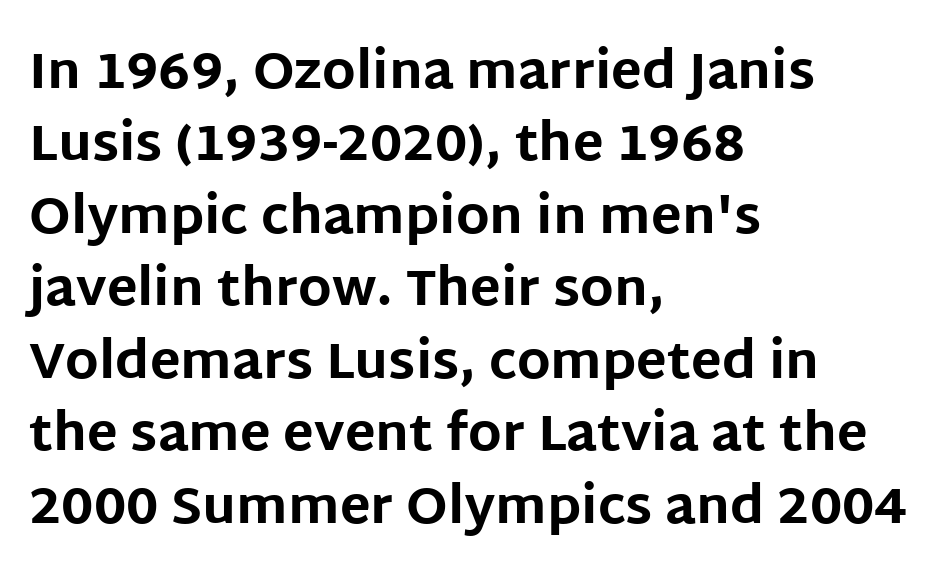
{"serif": "no", "italic": "no", "bold": "yes", "weight": "bold", "width": "normal", "stroke_contrast": "low", "x_height": "large", "monospaced": "no", "underline": "no", "align": "left", "line_spacing": "normal", "line_spacing_ratio": 1.42, "letter_spacing": "normal", "letter_spacing_em": 0.0, "glyph_px": 51}
